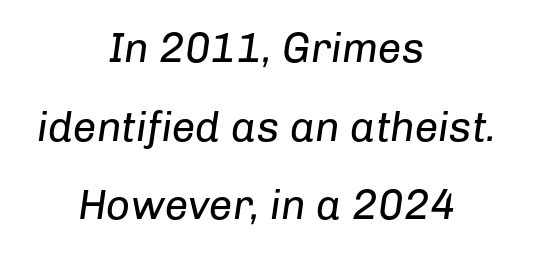
{"italic": "yes", "lean": "right", "slant_degrees": 8, "bold": "no", "weight": "regular", "width": "normal", "stroke_contrast": "low", "x_height": "medium", "monospaced": "no", "underline": "no", "align": "center", "line_spacing_ratio": 1.87, "letter_spacing": "normal", "letter_spacing_em": 0.0, "glyph_px": 42}
